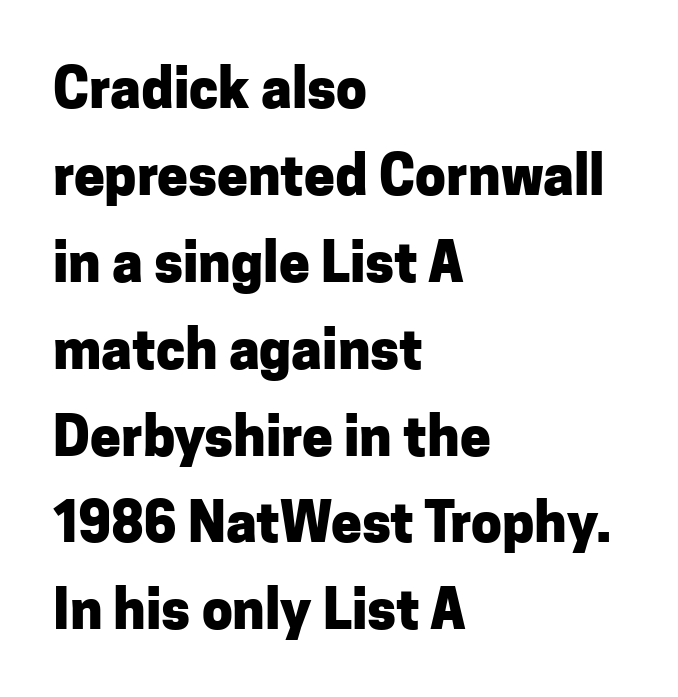
The image shows 55 px heavy sans-serif type, upright; set left-aligned, normal line spacing (1.58x), normal letter spacing, not underlined; low stroke contrast and a medium x-height.
